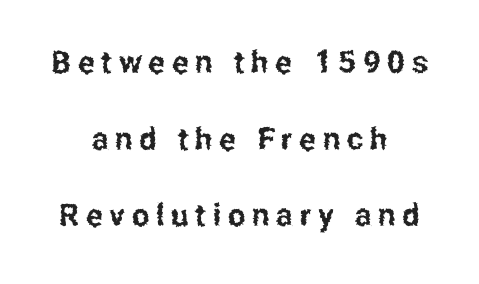
The image shows 31 px condensed sans-serif type, upright; set centered, loose line spacing (2.47x), unusually wide letter spacing (+0.22 em), not underlined; low stroke contrast and a medium x-height.
